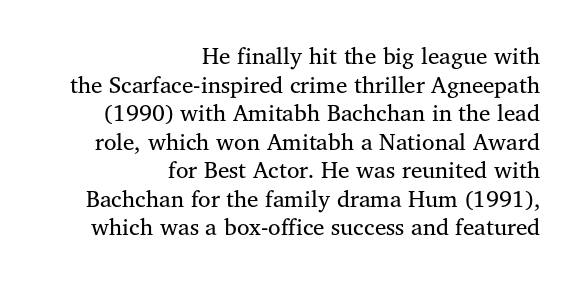
The image shows 23 px text type, upright; set right-aligned, line spacing 1.24x, normal letter spacing, not underlined.
